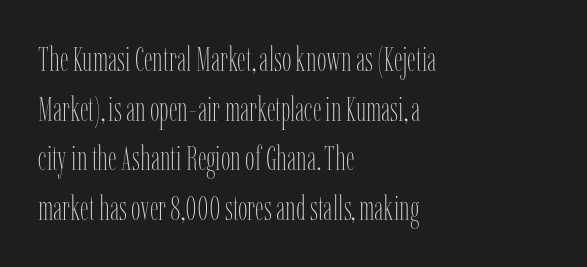
The image shows 34 px thin, condensed type, upright; set left-aligned, normal line spacing (1.46x), normal letter spacing, not underlined; low stroke contrast and a medium x-height.
